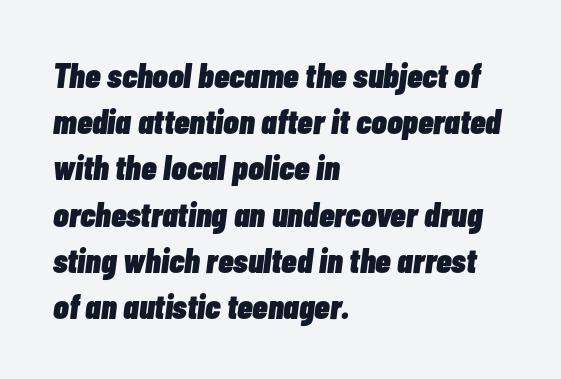
The letters are slanted; this is an italic face. Each new line begins a customary step beneath the previous one. A classic flush-left, rag-right setting is used for this passage. Any mark beneath the type? The region is blank.
